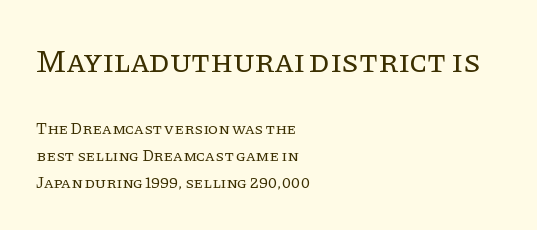
The image shows 32 px regular-weight serif type, upright; set left-aligned, normal line spacing (1.7x), normal letter spacing, not underlined; the first (top) block is 2.0x larger; low stroke contrast and a large x-height.
